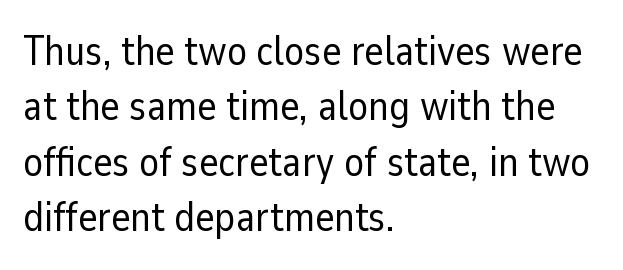
The image shows 41 px regular-weight sans-serif type, upright; set left-aligned, normal line spacing (1.35x), normal letter spacing, not underlined; low stroke contrast and a medium x-height.
